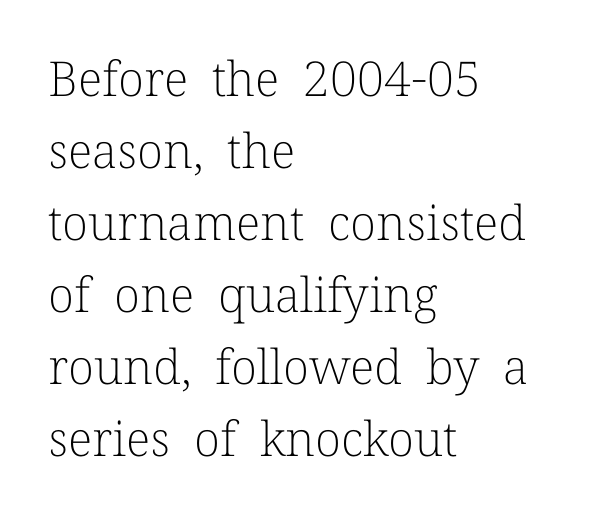
Q: Is the text bold? A: No.
Q: Is the text italic (slanted)? A: No, it is upright.
Q: Is the typeface a serif or a sans-serif typeface? A: Serif.
Q: Is the text underlined? A: No.
Q: How is the paragraph aligned? A: Left-aligned.
Q: Is the spacing between letters normal or unusually wide? A: Normal.
Q: Is the spacing between lines tight, normal or loose? A: Normal.
Q: Width (condensed, normal, or wide)? A: Normal.
Q: Stroke contrast? A: Low.
Q: x-height? A: Medium.
Q: Monospaced? A: No.
